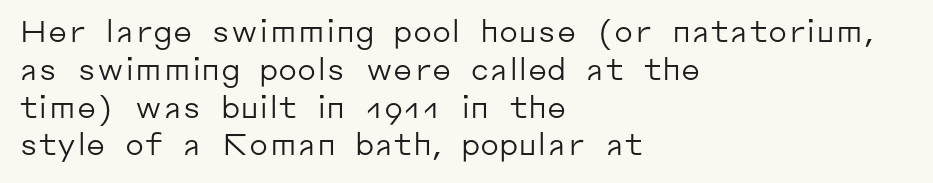
Q: Is the text bold? A: No.
Q: Is the text italic (slanted)? A: No, it is upright.
Q: Is the typeface a serif or a sans-serif typeface? A: Sans-serif.
Q: Is the text underlined? A: No.
Q: How is the paragraph aligned? A: Left-aligned.
Q: Is the spacing between letters normal or unusually wide? A: Normal.
Q: Is the spacing between lines tight, normal or loose? A: Normal.
Q: Width (condensed, normal, or wide)? A: Normal.
Q: Stroke contrast? A: Low.
Q: x-height? A: Medium.
Q: Monospaced? A: No.
